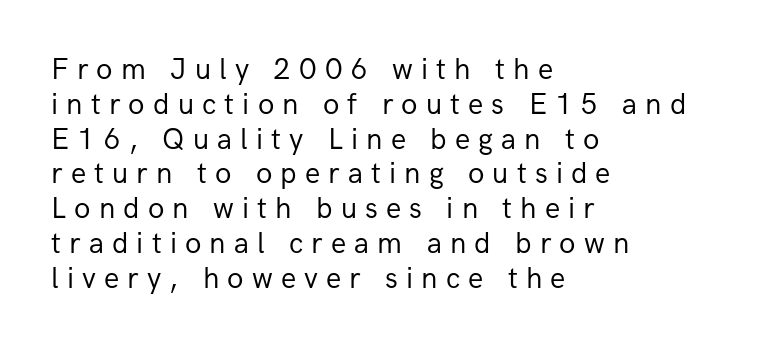
Look at the tracking — it's clearly loosened, letters drifting apart. The letters advance in unequal steps, a hallmark of proportional type. Descenders are the only things crossing below the line. Unbolded letterforms with no extra heft.
